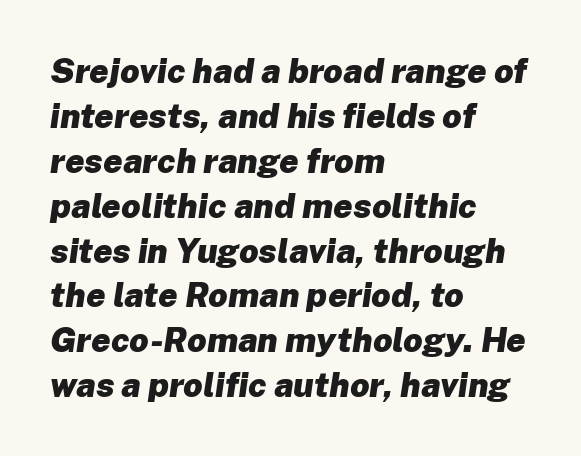
Q: Is the text bold? A: Yes.
Q: Is the text italic (slanted)? A: Yes, it leans right by about 8 degrees.
Q: Is the text underlined? A: No.
Q: How is the paragraph aligned? A: Left-aligned.
Q: Is the spacing between letters normal or unusually wide? A: Normal.
Q: Is the spacing between lines tight, normal or loose? A: Normal.
Q: Width (condensed, normal, or wide)? A: Normal.
Q: Stroke contrast? A: Low.
Q: x-height? A: Medium.
Q: Monospaced? A: No.
